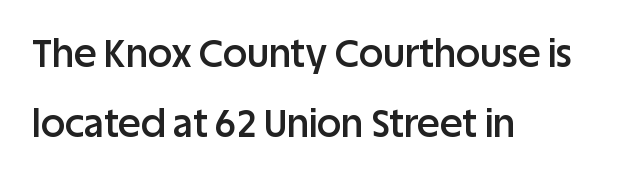
The image shows 38 px semibold sans-serif type, upright; set left-aligned, line spacing 1.84x, normal letter spacing, not underlined; low stroke contrast and a large x-height.
